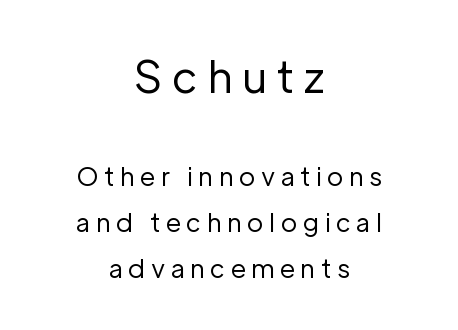
Q: Is the text bold? A: No.
Q: Is the text italic (slanted)? A: No, it is upright.
Q: Is the typeface a serif or a sans-serif typeface? A: Sans-serif.
Q: Is the text underlined? A: No.
Q: How is the paragraph aligned? A: Centered.
Q: Is the spacing between letters normal or unusually wide? A: Unusually wide.
Q: Which block of text is set in a larger size, the first (top) or the second (bottom)? A: The first (top) one.
Q: Width (condensed, normal, or wide)? A: Normal.
Q: Stroke contrast? A: Low.
Q: x-height? A: Medium.
Q: Monospaced? A: No.
